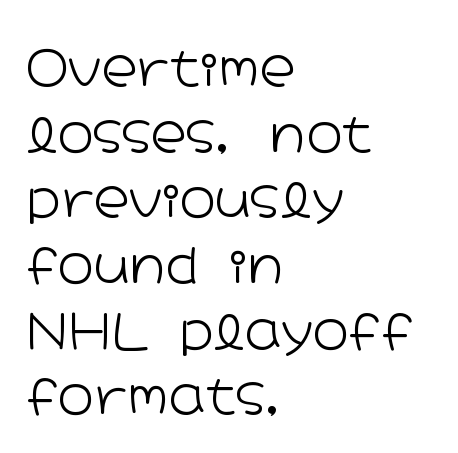
The image shows 49 px light, wide sans-serif type, upright; set left-aligned, normal line spacing (1.34x), normal letter spacing, not underlined; low stroke contrast and a medium x-height.
